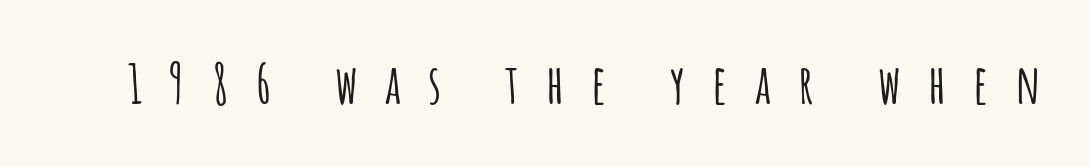
Q: Is the text italic (slanted)? A: No, it is upright.
Q: Is the typeface a serif or a sans-serif typeface? A: Sans-serif.
Q: Is the text underlined? A: No.
Q: Is the spacing between letters normal or unusually wide? A: Unusually wide.
Q: Width (condensed, normal, or wide)? A: Condensed.
Q: Stroke contrast? A: Low.
Q: x-height? A: Large.
Q: Monospaced? A: No.
